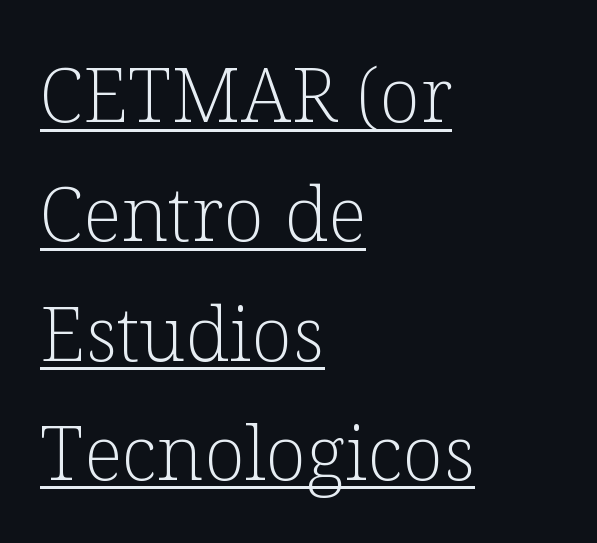
{"serif": "yes", "italic": "no", "bold": "no", "weight": "light", "width": "normal", "stroke_contrast": "low", "x_height": "medium", "monospaced": "no", "underline": "yes", "align": "left", "line_spacing": "normal", "line_spacing_ratio": 1.57, "letter_spacing": "normal", "letter_spacing_em": 0.0, "glyph_px": 76}
